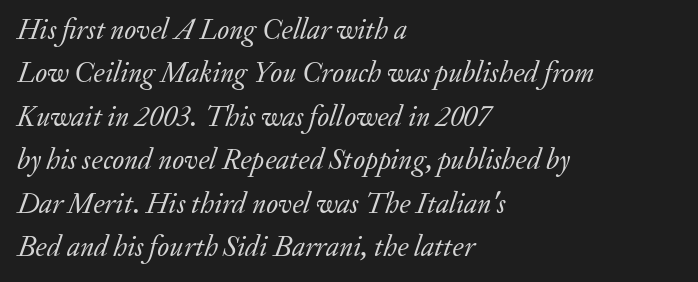
Q: Is the text bold? A: No.
Q: Is the text italic (slanted)? A: Yes, it leans right by about 20 degrees.
Q: Is the typeface a serif or a sans-serif typeface? A: Serif.
Q: Is the text underlined? A: No.
Q: How is the paragraph aligned? A: Left-aligned.
Q: Is the spacing between letters normal or unusually wide? A: Normal.
Q: Is the spacing between lines tight, normal or loose? A: Normal.
Q: Width (condensed, normal, or wide)? A: Normal.
Q: Stroke contrast? A: Low.
Q: x-height? A: Small.
Q: Monospaced? A: No.
